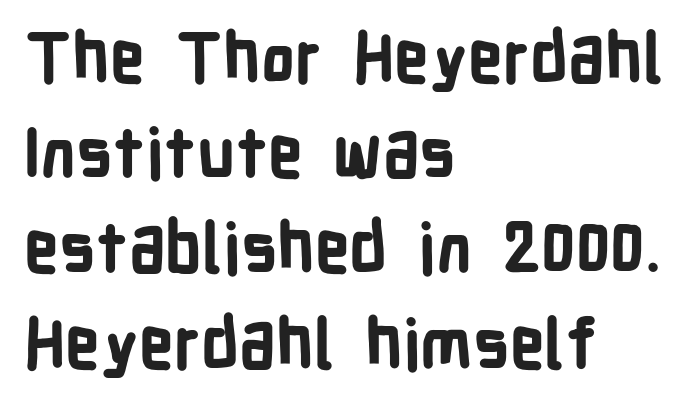
Q: Is the text bold? A: Yes.
Q: Is the text italic (slanted)? A: No, it is upright.
Q: Is the typeface a serif or a sans-serif typeface? A: Sans-serif.
Q: Is the text underlined? A: No.
Q: How is the paragraph aligned? A: Left-aligned.
Q: Is the spacing between letters normal or unusually wide? A: Normal.
Q: Is the spacing between lines tight, normal or loose? A: Normal.
Q: Width (condensed, normal, or wide)? A: Condensed.
Q: Stroke contrast? A: Low.
Q: x-height? A: Medium.
Q: Monospaced? A: No.
